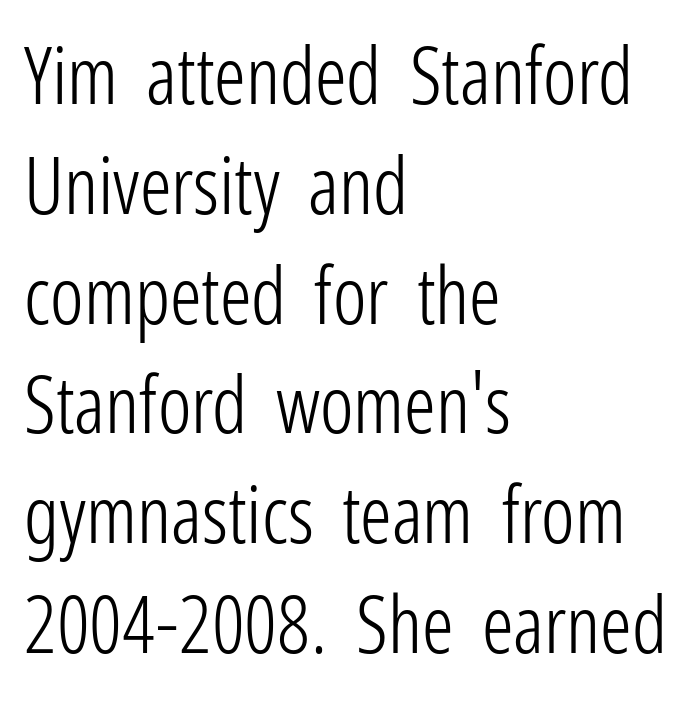
Designer's note — italics off, roman on. These lines stack with their left ends in a neat column. The letters advance in unequal steps, a hallmark of proportional type. Quick note: interline space is typical. Vertical stems look standard width or narrower in stroke. I'd call this a sans setting — the letters go barefoot.
